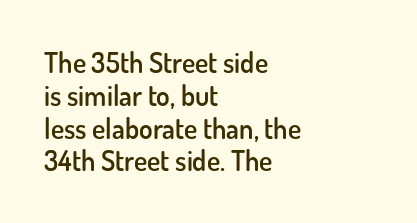
{"serif": "no", "italic": "no", "bold": "semi", "weight": "semibold", "width": "normal", "stroke_contrast": "low", "x_height": "small", "monospaced": "no", "underline": "no", "align": "left", "line_spacing_ratio": 1.17, "letter_spacing": "normal", "letter_spacing_em": 0.0, "glyph_px": 28}
